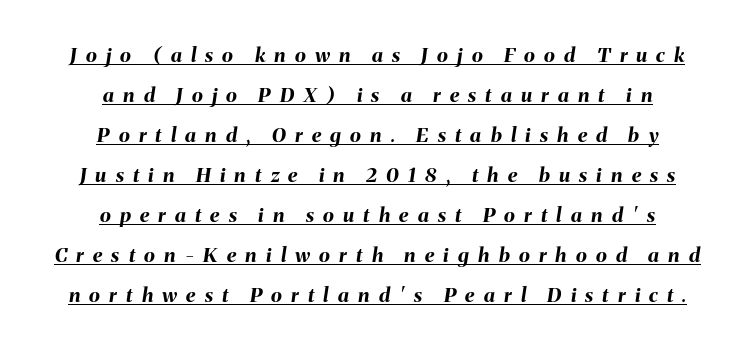
The paragraph shown floats in the horizontal middle. The tracking jumps out immediately: characters are airy and widely separated. Summary of vertical rhythm: relaxed, with wide interline spacing. The typesetting leans heavy: a genuine bold. Underline: present. Rendered with sloped, italic letterforms.
